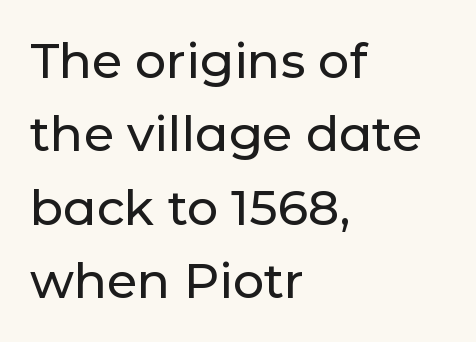
The image shows 49 px sans-serif type, upright; set left-aligned, normal line spacing (1.5x), normal letter spacing, not underlined; low stroke contrast and a medium x-height.
